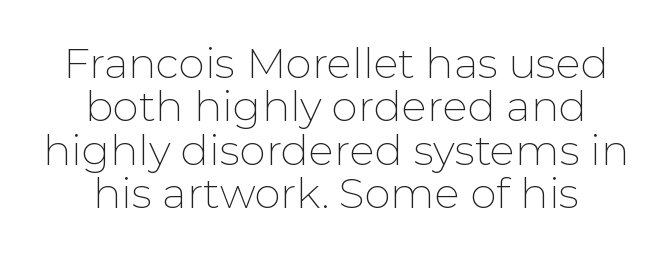
Q: Is the text bold? A: No.
Q: Is the text italic (slanted)? A: No, it is upright.
Q: Is the typeface a serif or a sans-serif typeface? A: Sans-serif.
Q: Is the text underlined? A: No.
Q: How is the paragraph aligned? A: Centered.
Q: Is the spacing between letters normal or unusually wide? A: Normal.
Q: Is the spacing between lines tight, normal or loose? A: Tight.
Q: Width (condensed, normal, or wide)? A: Normal.
Q: Stroke contrast? A: Low.
Q: x-height? A: Medium.
Q: Monospaced? A: No.
